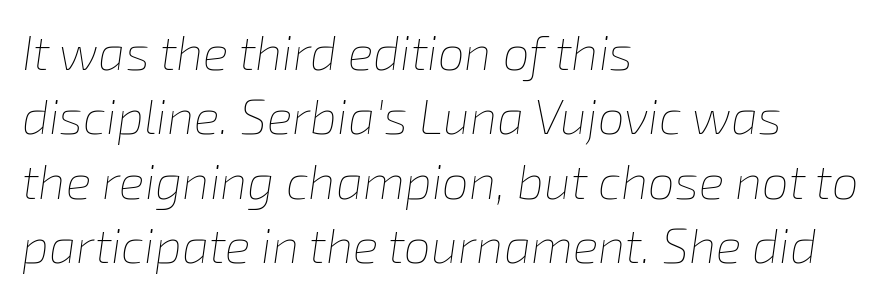
Q: Is the text bold? A: No.
Q: Is the text italic (slanted)? A: Yes, it leans right by about 8 degrees.
Q: Is the text underlined? A: No.
Q: How is the paragraph aligned? A: Left-aligned.
Q: Is the spacing between letters normal or unusually wide? A: Normal.
Q: Is the spacing between lines tight, normal or loose? A: Normal.
Q: Width (condensed, normal, or wide)? A: Normal.
Q: Stroke contrast? A: Low.
Q: x-height? A: Medium.
Q: Monospaced? A: No.
